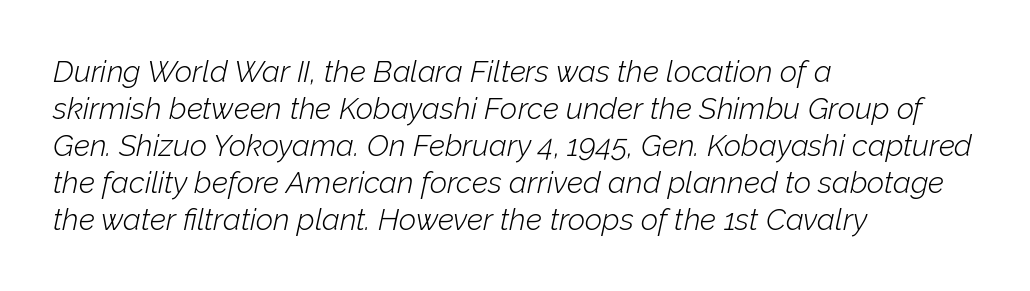
Characters are canted at an angle relative to the baseline's perpendicular. Bold? No — there's no thickening of the strokes. The type is set solid horizontally, with unmodified tracking. This sample has the flowing, uneven cadence of proportional lettering. Glance below the letters and you will spot only blank space. These lines stack with their left ends in a neat column.
